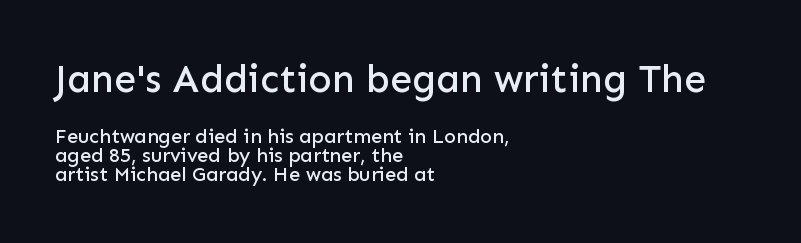
Q: Is the text italic (slanted)? A: No, it is upright.
Q: Is the typeface a serif or a sans-serif typeface? A: Sans-serif.
Q: Is the text underlined? A: No.
Q: How is the paragraph aligned? A: Left-aligned.
Q: Is the spacing between letters normal or unusually wide? A: Normal.
Q: Is the spacing between lines tight, normal or loose? A: Tight.
Q: Which block of text is set in a larger size, the first (top) or the second (bottom)? A: The first (top) one.
Q: Width (condensed, normal, or wide)? A: Normal.
Q: Stroke contrast? A: Low.
Q: x-height? A: Medium.
Q: Monospaced? A: No.
